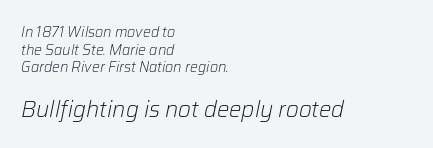
The image shows 22 px text type, italic (leaning right); set left-aligned, normal line spacing (1.26x), normal letter spacing, not underlined; the second (bottom) block is 1.57x larger.
